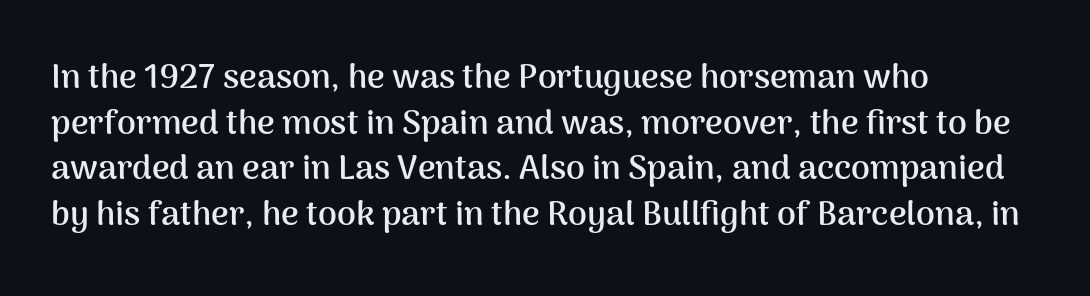
The image shows 34 px semibold sans-serif type, upright; set left-aligned, normal line spacing (1.34x), normal letter spacing, not underlined; medium stroke contrast and a medium x-height.
